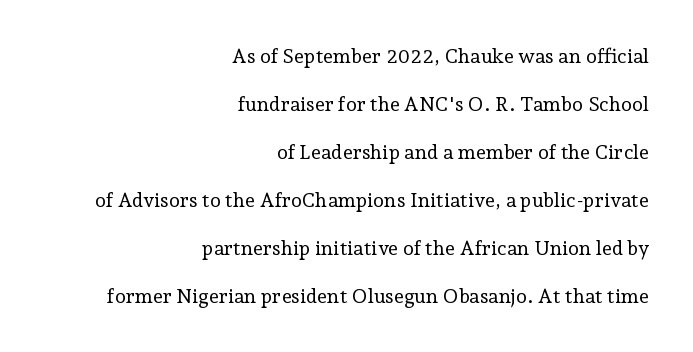
{"italic": "no", "bold": "no", "underline": "no", "align": "right", "line_spacing": "loose", "line_spacing_ratio": 2.4, "letter_spacing": "normal", "letter_spacing_em": 0.0, "glyph_px": 20}
